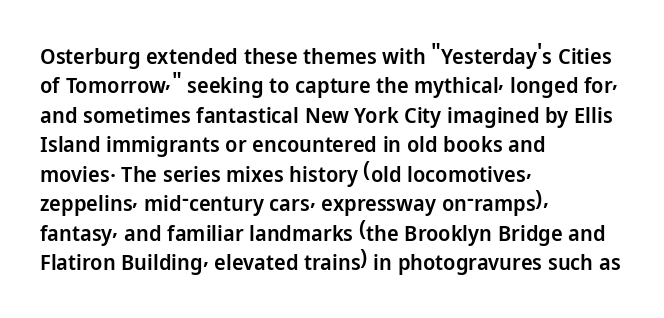
Q: Is the text bold? A: Semi-bold.
Q: Is the text italic (slanted)? A: No, it is upright.
Q: Is the text underlined? A: No.
Q: How is the paragraph aligned? A: Left-aligned.
Q: Is the spacing between letters normal or unusually wide? A: Normal.
Q: Is the spacing between lines tight, normal or loose? A: Normal.
